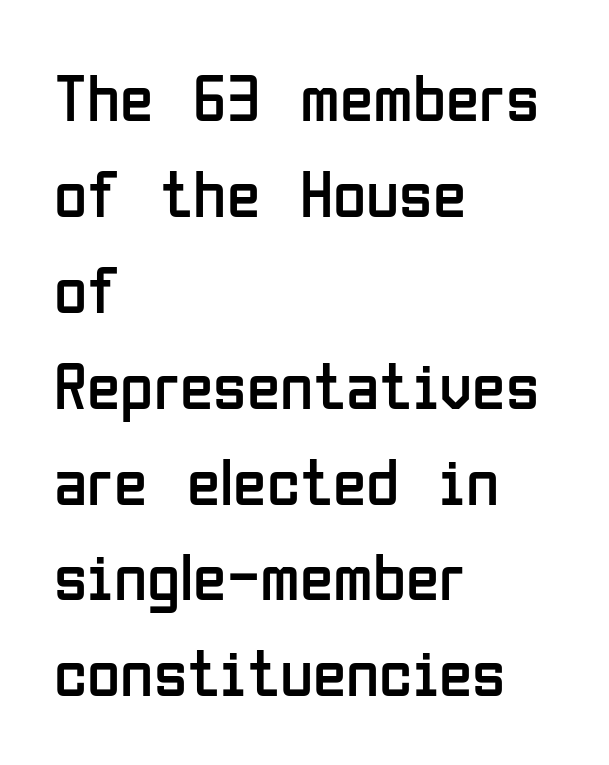
The image shows 68 px regular-weight, condensed sans-serif type, upright; set left-aligned, normal line spacing (1.41x), normal letter spacing, not underlined; low stroke contrast and a medium x-height.
